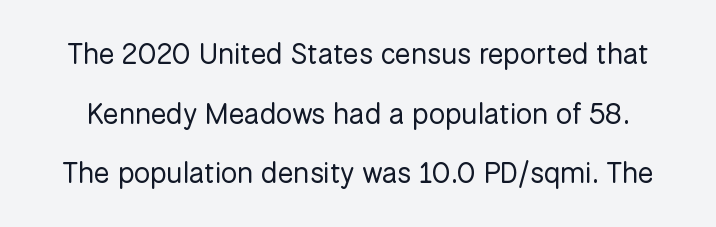
A typesetter would call this zero additional tracking. Each stroke keeps to a modest, everyday thickness or less. Honestly, the rows look like they've been pulled way apart. Glance below the letters and you will spot only blank space.
